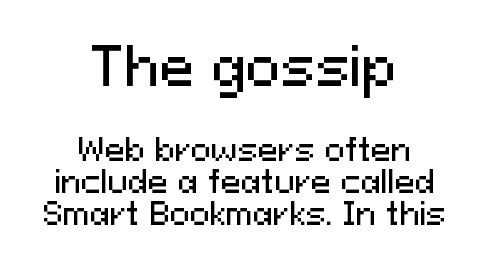
Every character sits straight up, as roman type does. The letters advance in unequal steps, a hallmark of proportional type. The tracking reads as untouched default to a designer's eye. Where is the straight margin? There isn't one; the lines are centered. You could barely slide anything between these rows.
